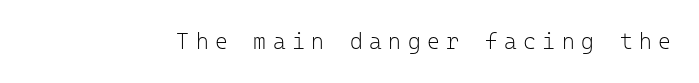
A bare baseline throughout the passage. The font is comparable to plain body text, perhaps lighter. These lines were composed using upright roman letters. The face used here is rendered with a markedly widened letterfit.
